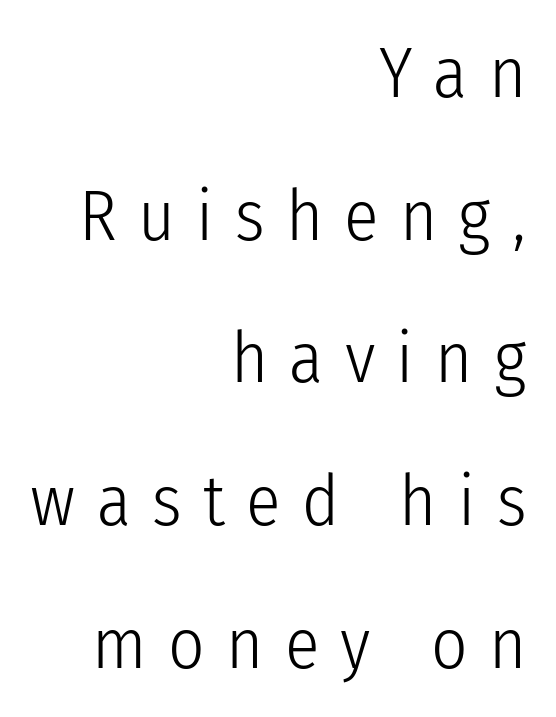
The image shows 71 px light, condensed sans-serif type, upright; set right-aligned, loose line spacing (2.01x), unusually wide letter spacing (+0.3 em), not underlined; low stroke contrast and a medium x-height.
